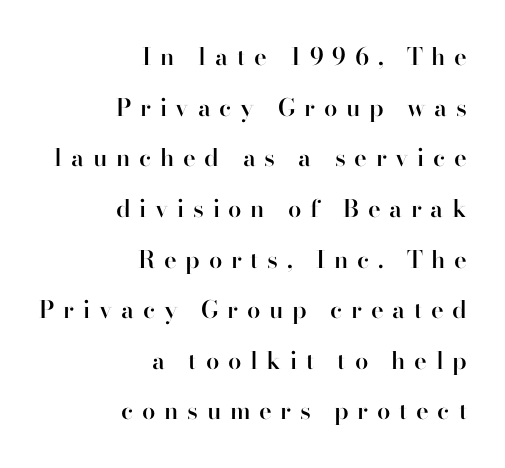
{"italic": "no", "bold": "semi", "underline": "no", "align": "right", "line_spacing": "loose", "line_spacing_ratio": 2.11, "letter_spacing": "wide", "letter_spacing_em": 0.36, "glyph_px": 24}
